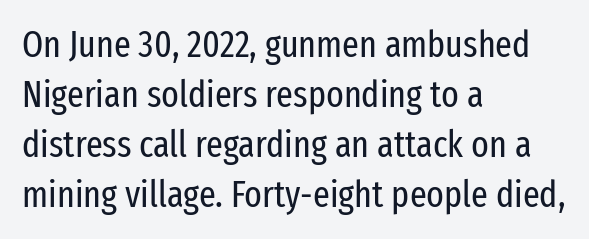
The image shows 37 px regular-weight, condensed sans-serif type, upright; set left-aligned, normal line spacing (1.35x), normal letter spacing, not underlined; low stroke contrast and a medium x-height.
